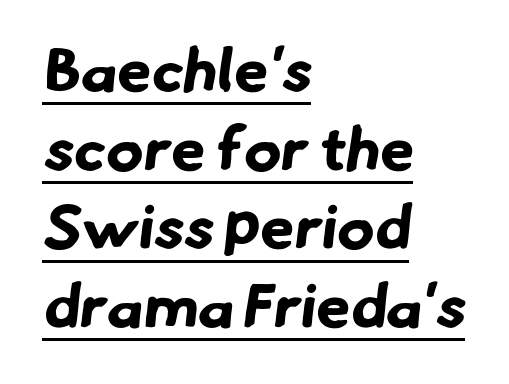
{"serif": "no", "bold": "yes", "weight": "bold", "width": "normal", "stroke_contrast": "low", "x_height": "small", "monospaced": "no", "underline": "yes", "align": "left", "line_spacing": "normal", "line_spacing_ratio": 1.27, "letter_spacing": "normal", "letter_spacing_em": 0.0, "glyph_px": 62}
